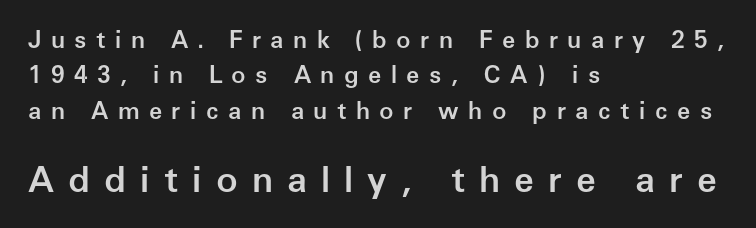
The image shows 36 px semibold sans-serif type, upright; set left-aligned, normal line spacing (1.47x), unusually wide letter spacing (+0.39 em), not underlined; the second (bottom) block is 1.5x larger; low stroke contrast and a medium x-height.
